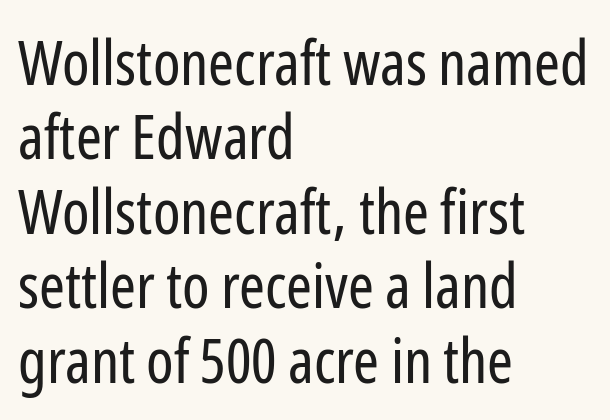
The image shows 62 px regular-weight, condensed sans-serif type, upright; set left-aligned, line spacing 1.2x, normal letter spacing, not underlined; low stroke contrast and a medium x-height.
